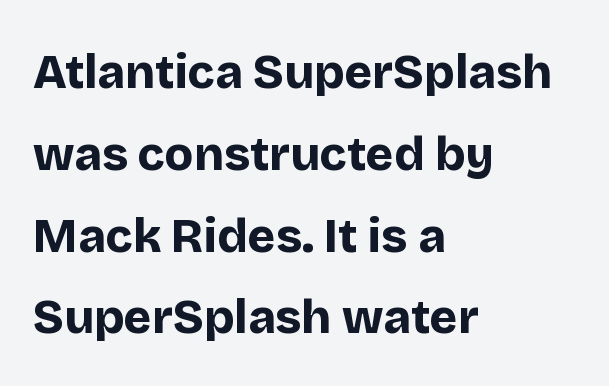
A roman cut, with each character standing at attention. The typesetter chose a ragged-right arrangement here. Think of a printed novel: that variable character pitch is what you see here. Bold? Absolutely — the strokes are thick and heavy.
